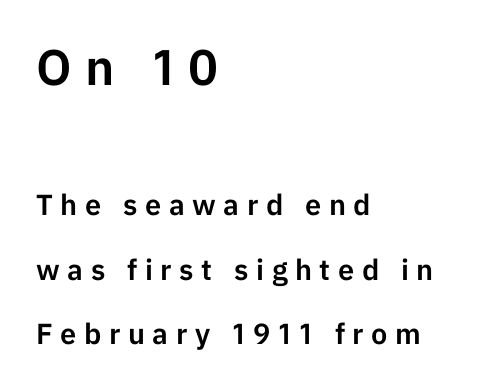
{"serif": "no", "italic": "no", "width": "normal", "stroke_contrast": "low", "x_height": "medium", "monospaced": "no", "underline": "no", "align": "left", "line_spacing": "loose", "line_spacing_ratio": 2.21, "letter_spacing": "wide", "letter_spacing_em": 0.26, "larger_block": "first", "size_ratio": 1.72, "glyph_px": 50}
